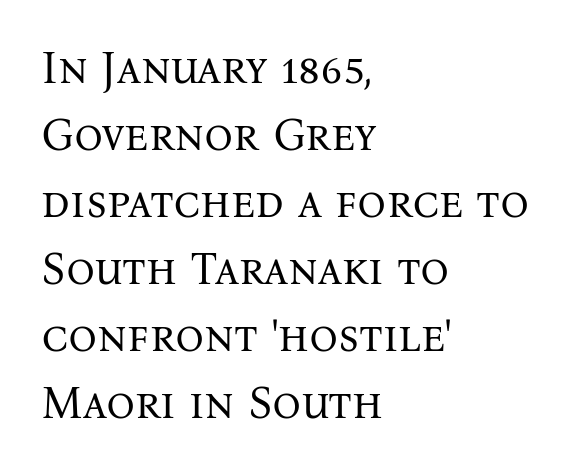
{"serif": "yes", "italic": "no", "bold": "no", "weight": "regular", "width": "normal", "stroke_contrast": "medium", "x_height": "medium", "monospaced": "no", "underline": "no", "align": "left", "line_spacing": "normal", "line_spacing_ratio": 1.49, "letter_spacing": "normal", "letter_spacing_em": 0.0, "glyph_px": 45}
